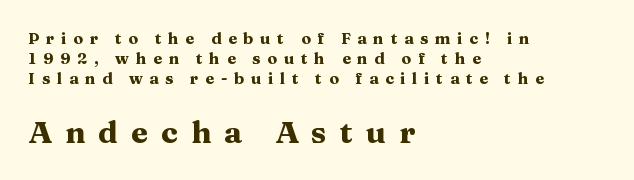
The image shows 31 px heavy, wide serif type, upright; set left-aligned, line spacing 1.24x, unusually wide letter spacing (+0.42 em), not underlined; the second (bottom) block is 1.94x larger; medium stroke contrast and a medium x-height.
